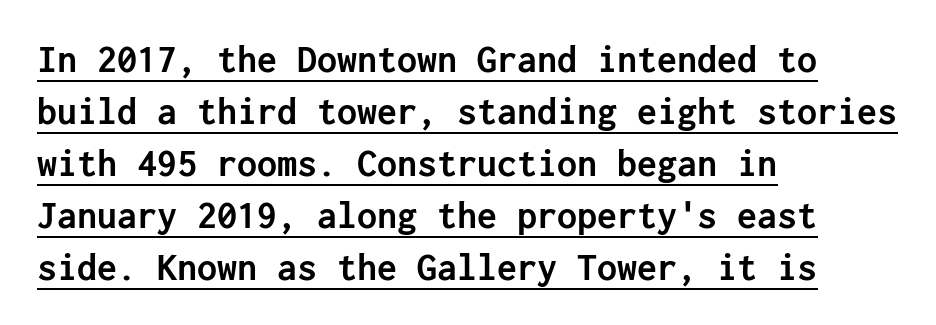
Examine the stroke ends and you'll find no serifs. How would I describe the line gaps? Plain and ordinary. Students, observe the line beneath the letters — that is underlining. Italic? Not at all — the glyphs are vertical.
